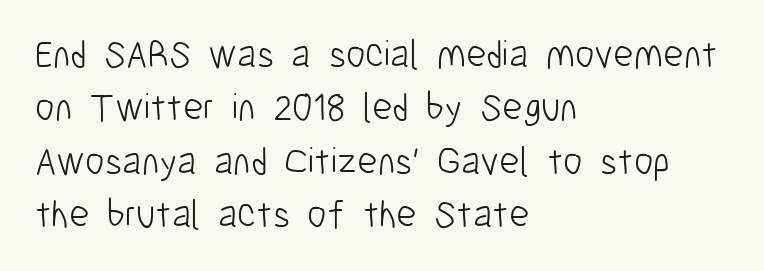
The image shows 39 px light, condensed sans-serif type, upright; set left-aligned, normal line spacing (1.37x), normal letter spacing, not underlined; low stroke contrast and a medium x-height.
